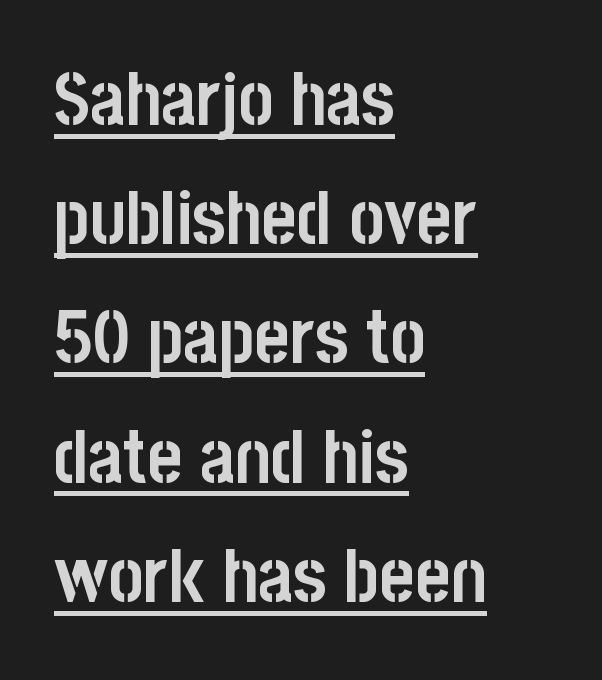
The image shows 75 px semibold, condensed sans-serif type, upright; set left-aligned, normal line spacing (1.59x), normal letter spacing, underlined; low stroke contrast and a large x-height.
